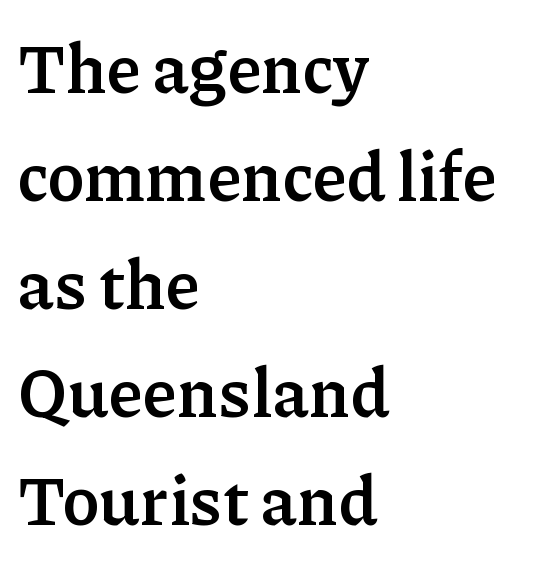
The image shows 68 px semibold serif type, upright; set left-aligned, normal line spacing (1.59x), normal letter spacing, not underlined; low stroke contrast and a medium x-height.
